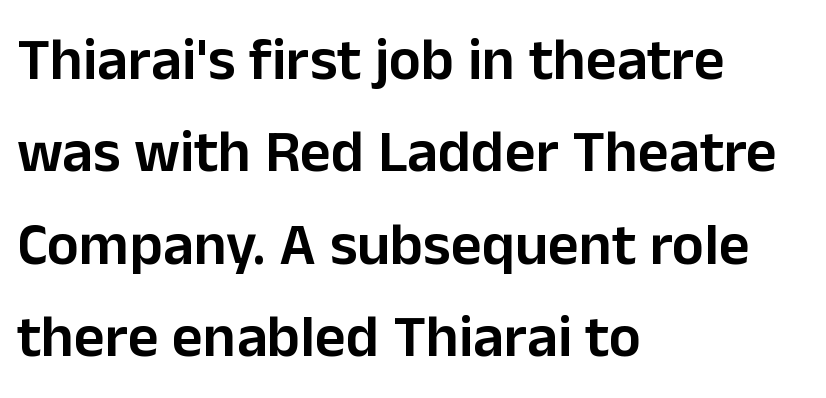
Q: Is the text bold? A: Semi-bold.
Q: Is the text italic (slanted)? A: No, it is upright.
Q: Is the typeface a serif or a sans-serif typeface? A: Sans-serif.
Q: Is the text underlined? A: No.
Q: How is the paragraph aligned? A: Left-aligned.
Q: Is the spacing between letters normal or unusually wide? A: Normal.
Q: Is the spacing between lines tight, normal or loose? A: Normal.
Q: Width (condensed, normal, or wide)? A: Normal.
Q: Stroke contrast? A: Low.
Q: x-height? A: Medium.
Q: Monospaced? A: No.
